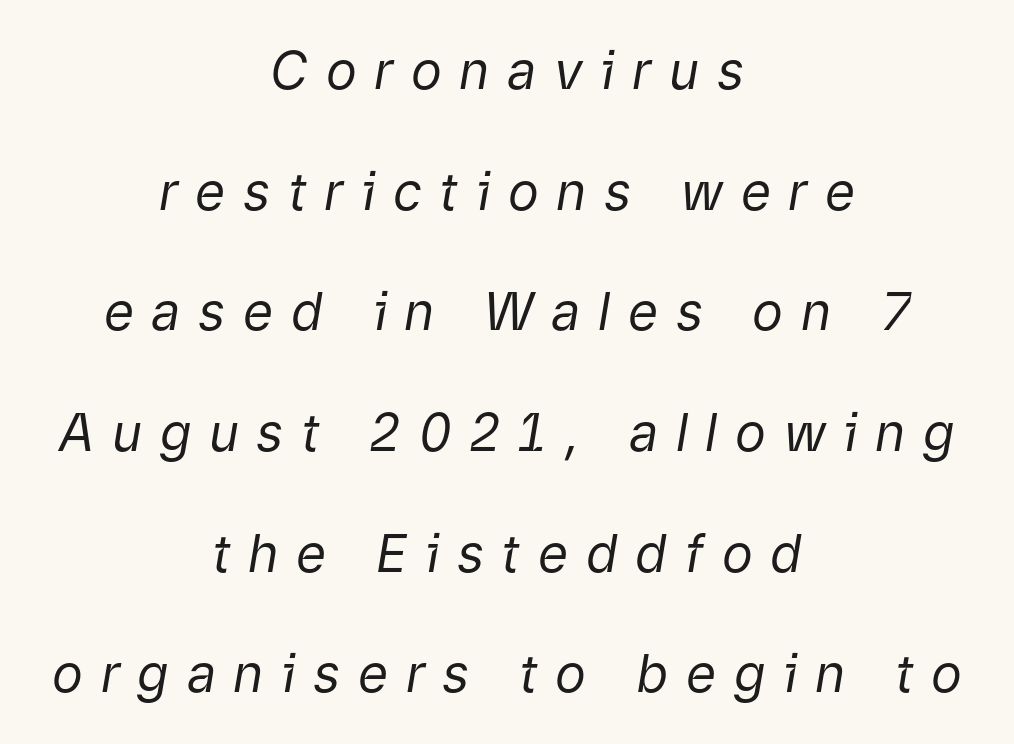
The image shows 52 px regular-weight type, italic (leaning right); set centered, loose line spacing (2.32x), unusually wide letter spacing (+0.34 em), not underlined; low stroke contrast and a medium x-height.
